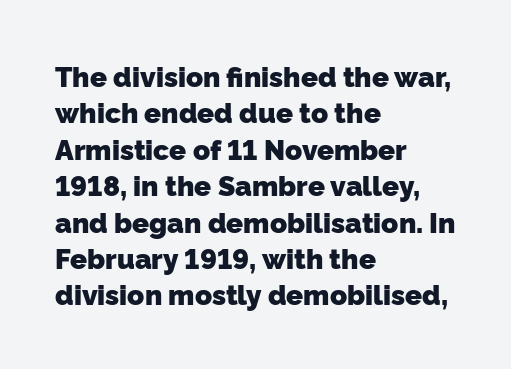
Descenders hang freely into open space. Alignment: flush left. A typesetter would call this proportional, since set widths differ per character. A normal amount of white space separates one row of letters from the next. Look at the bottom of the vertical strokes: they stop flat, with no serifs. Emphasis by weight is at full strength: bold.
